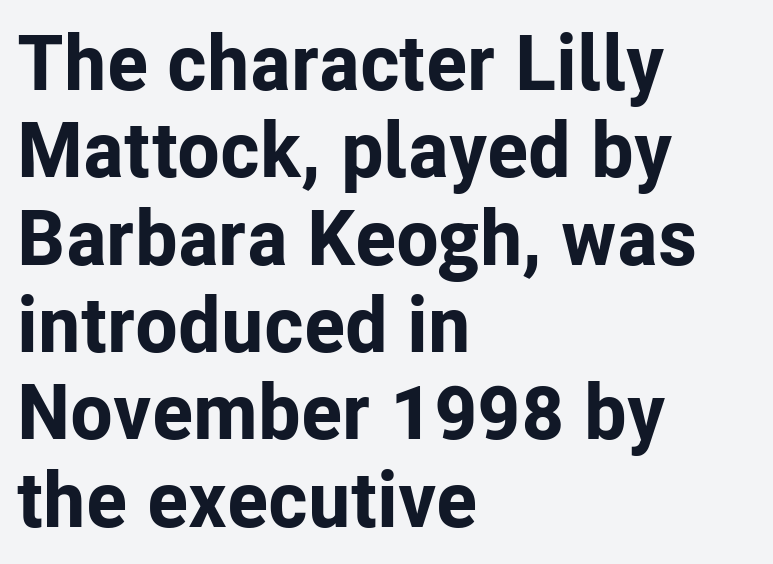
Q: Is the text bold? A: Yes.
Q: Is the text italic (slanted)? A: No, it is upright.
Q: Is the typeface a serif or a sans-serif typeface? A: Sans-serif.
Q: Is the text underlined? A: No.
Q: How is the paragraph aligned? A: Left-aligned.
Q: Is the spacing between letters normal or unusually wide? A: Normal.
Q: Is the spacing between lines tight, normal or loose? A: Tight.
Q: Width (condensed, normal, or wide)? A: Normal.
Q: Stroke contrast? A: Low.
Q: x-height? A: Medium.
Q: Monospaced? A: No.
